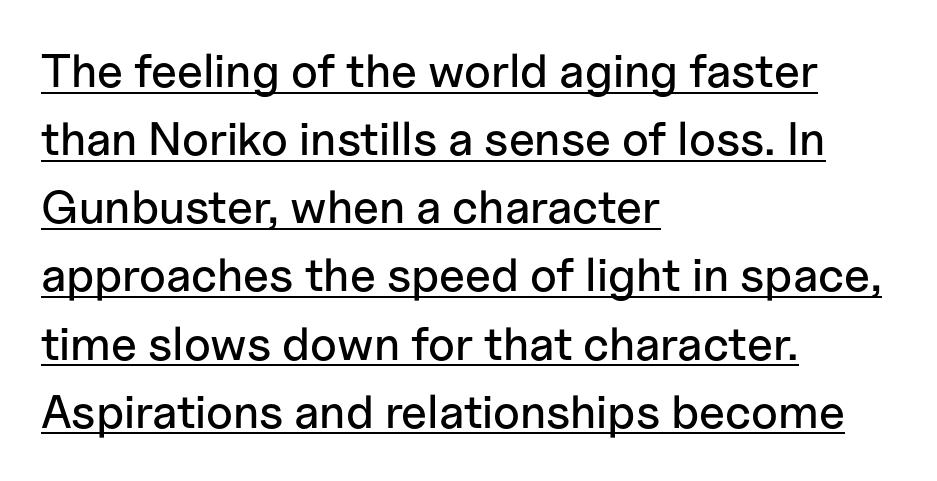
Q: Is the text italic (slanted)? A: No, it is upright.
Q: Is the typeface a serif or a sans-serif typeface? A: Sans-serif.
Q: Is the text underlined? A: Yes.
Q: How is the paragraph aligned? A: Left-aligned.
Q: Is the spacing between letters normal or unusually wide? A: Normal.
Q: Is the spacing between lines tight, normal or loose? A: Normal.
Q: Width (condensed, normal, or wide)? A: Normal.
Q: Stroke contrast? A: Low.
Q: x-height? A: Medium.
Q: Monospaced? A: No.
